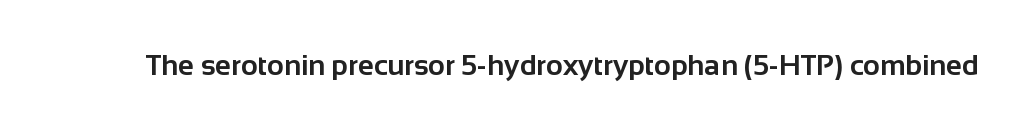
Every stem runs plumb, perpendicular to the baseline. The letters carry no serifs — their stems end cleanly without finishing strokes. The rendering uses natural spacing where letterforms have individual widths. Typographic density is high because the face is bold. Characters follow at the spacing the type designer built in. Any mark beneath the type? The region is blank.
